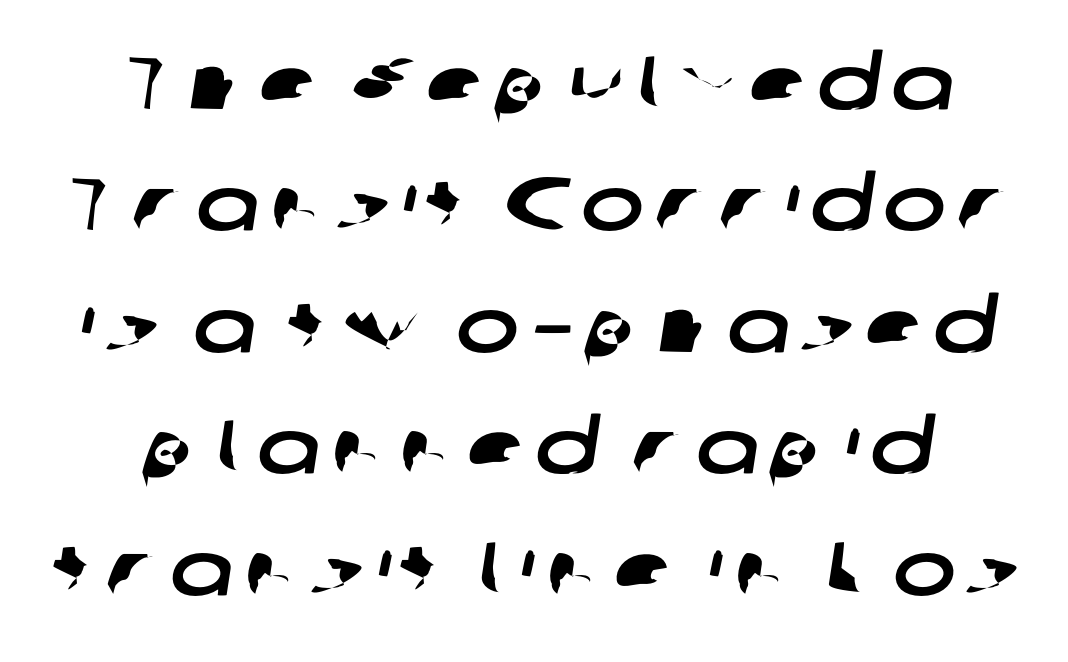
The image shows 75 px wide sans-serif type; set normal line spacing (1.62x), not underlined; low stroke contrast and a medium x-height.
